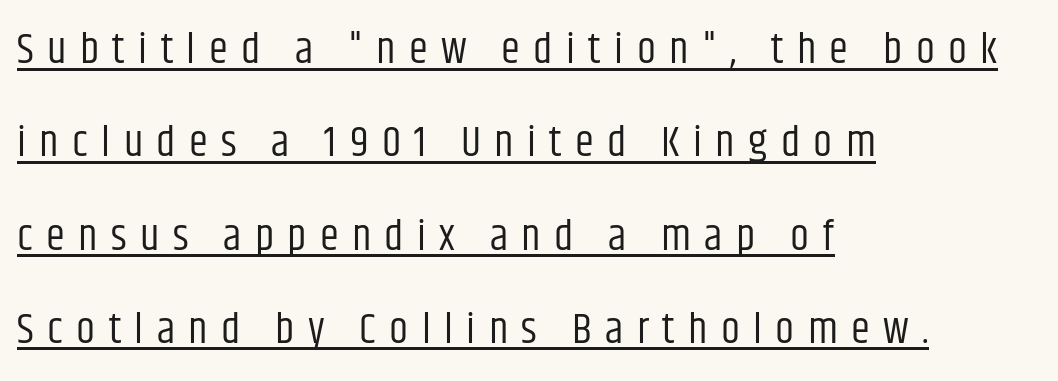
The image shows 43 px regular-weight, condensed sans-serif type, upright; set left-aligned, loose line spacing (2.17x), unusually wide letter spacing (+0.31 em), underlined; low stroke contrast and a large x-height.
